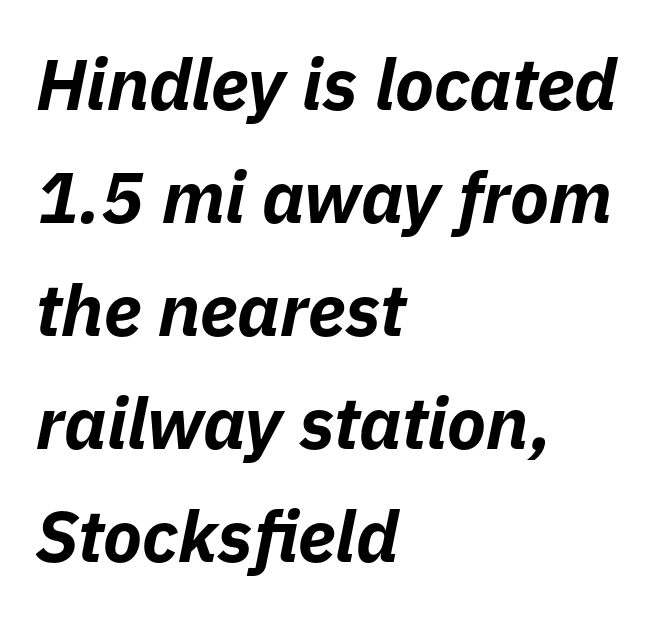
Horizontal alignment here is leftward, the default for most running prose. A full-strength bold gives these letters their thick strokes. Emphasis-style slanted type is in use. The designer left line spacing at the default. Compared with typical body copy, the letter spacing here is the same.
